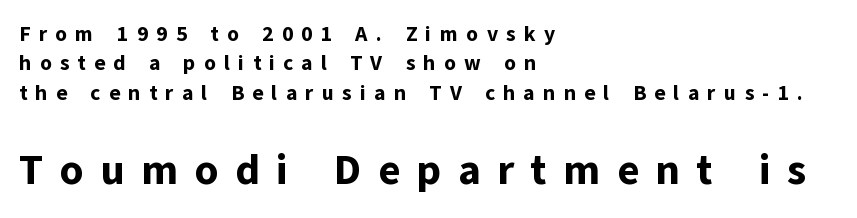
The image shows 42 px bold sans-serif type, upright; set left-aligned, normal line spacing (1.4x), unusually wide letter spacing (+0.39 em), not underlined; the second (bottom) block is 2.0x larger; low stroke contrast and a medium x-height.
